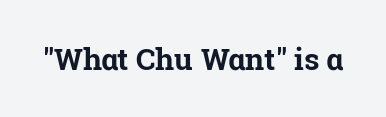
You can tell it's not italic because the verticals are truly vertical. Note: serifs present on the glyphs. Unmarked baselines from the first word to the last. The letterforms sit shoulder to shoulder at normal distance.
